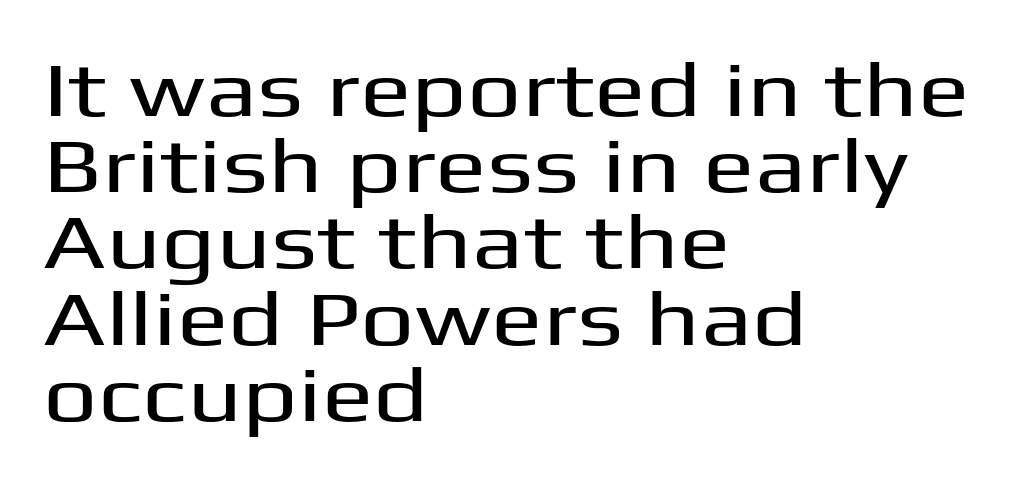
Q: Is the text italic (slanted)? A: No, it is upright.
Q: Is the typeface a serif or a sans-serif typeface? A: Sans-serif.
Q: Is the text underlined? A: No.
Q: How is the paragraph aligned? A: Left-aligned.
Q: Is the spacing between letters normal or unusually wide? A: Normal.
Q: Is the spacing between lines tight, normal or loose? A: Tight.
Q: Width (condensed, normal, or wide)? A: Wide.
Q: Stroke contrast? A: Medium.
Q: x-height? A: Medium.
Q: Monospaced? A: No.
